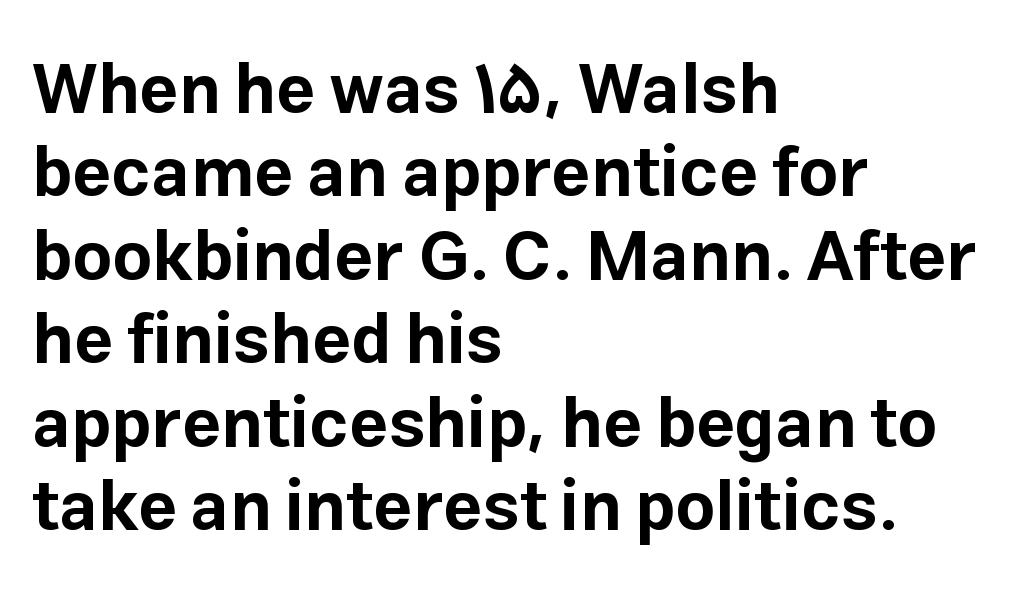
{"serif": "no", "italic": "no", "bold": "yes", "weight": "bold", "width": "normal", "stroke_contrast": "low", "x_height": "medium", "monospaced": "no", "underline": "no", "align": "left", "line_spacing_ratio": 1.21, "letter_spacing": "normal", "letter_spacing_em": 0.0, "glyph_px": 69}
